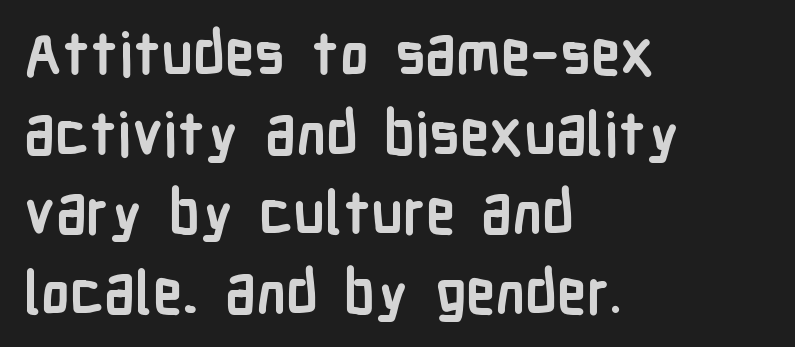
The image shows 59 px semibold, condensed sans-serif type, upright; set left-aligned, normal line spacing (1.35x), normal letter spacing, not underlined; low stroke contrast and a medium x-height.
